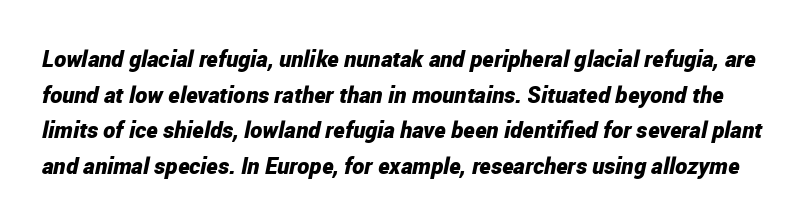
Q: Is the text bold? A: Yes.
Q: Is the text italic (slanted)? A: Yes, it leans right by about 12 degrees.
Q: Is the text underlined? A: No.
Q: Is the spacing between letters normal or unusually wide? A: Normal.
Q: Is the spacing between lines tight, normal or loose? A: Normal.
